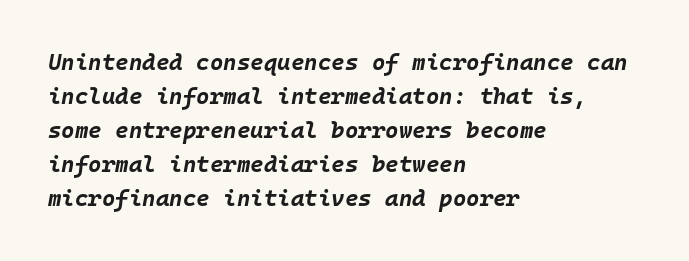
Teacher's note: observe the even left margin — that is flush-left alignment. Beneath every word, the page is bare. Observe the lean: these are italic letterforms. Is the type bold? Yes — the strokes are clearly thick and heavy.
